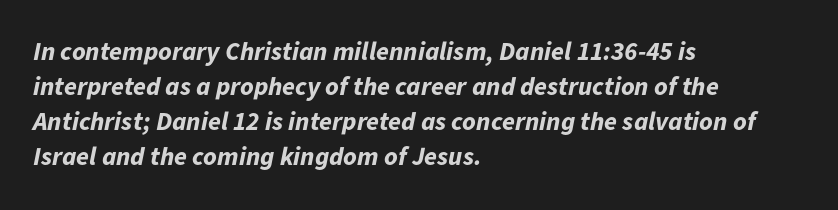
{"italic": "yes", "lean": "right", "slant_degrees": 11, "bold": "yes", "underline": "no", "align": "left", "line_spacing": "normal", "line_spacing_ratio": 1.35, "letter_spacing": "normal", "letter_spacing_em": 0.0, "glyph_px": 26}
